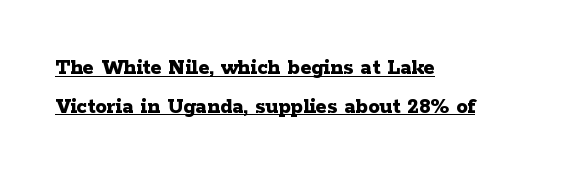
The lettering holds an erect, upright posture throughout. Is the type bold? Yes — the strokes are clearly thick and heavy. What's the leading like? Ordinary, nothing unusual. A classic flush-left, rag-right setting is used for this passage.
